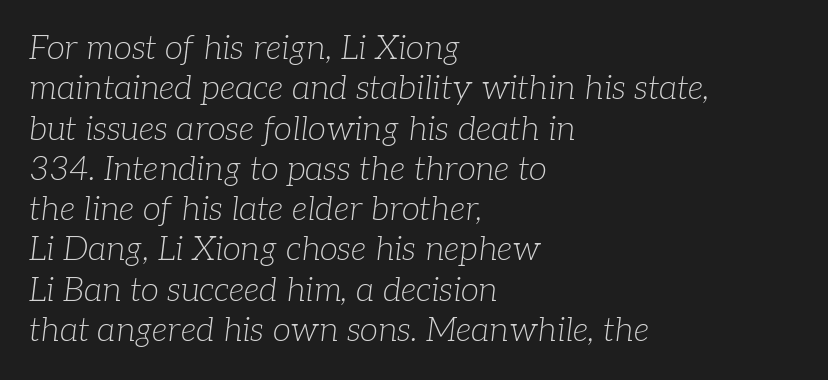
{"serif": "yes", "italic": "yes", "lean": "right", "slant_degrees": 7, "bold": "no", "weight": "light", "width": "normal", "stroke_contrast": "low", "x_height": "medium", "monospaced": "no", "underline": "no", "align": "left", "line_spacing_ratio": 1.22, "letter_spacing": "normal", "letter_spacing_em": 0.0, "glyph_px": 33}
